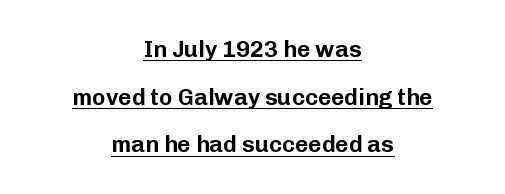
{"italic": "no", "underline": "yes", "align": "center", "line_spacing": "loose", "line_spacing_ratio": 2.07, "letter_spacing": "normal", "letter_spacing_em": 0.0, "glyph_px": 23}
